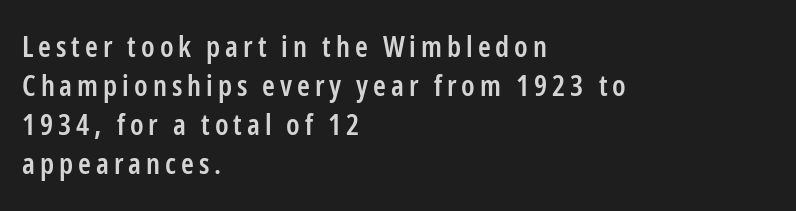
The image shows 29 px semibold, condensed sans-serif type, upright; set left-aligned, normal line spacing (1.35x), not underlined; low stroke contrast and a medium x-height.
